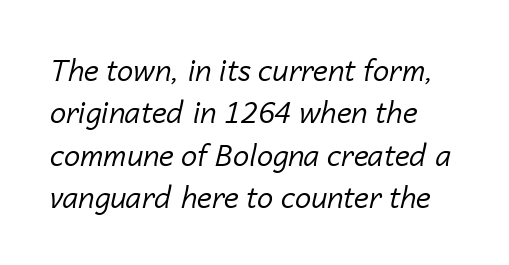
The image shows 29 px regular-weight type, italic (leaning right); set left-aligned, normal line spacing (1.46x), normal letter spacing, not underlined; low stroke contrast and a medium x-height.
